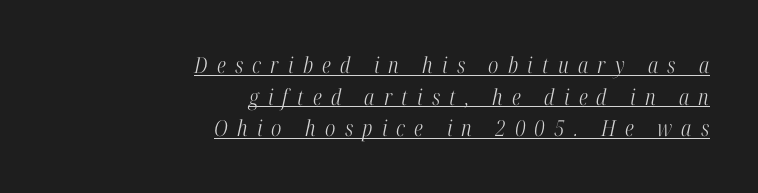
Q: Is the text bold? A: No.
Q: Is the text italic (slanted)? A: Yes, it leans right by about 12 degrees.
Q: Is the text underlined? A: Yes.
Q: How is the paragraph aligned? A: Right-aligned.
Q: Is the spacing between letters normal or unusually wide? A: Unusually wide.
Q: Is the spacing between lines tight, normal or loose? A: Normal.
